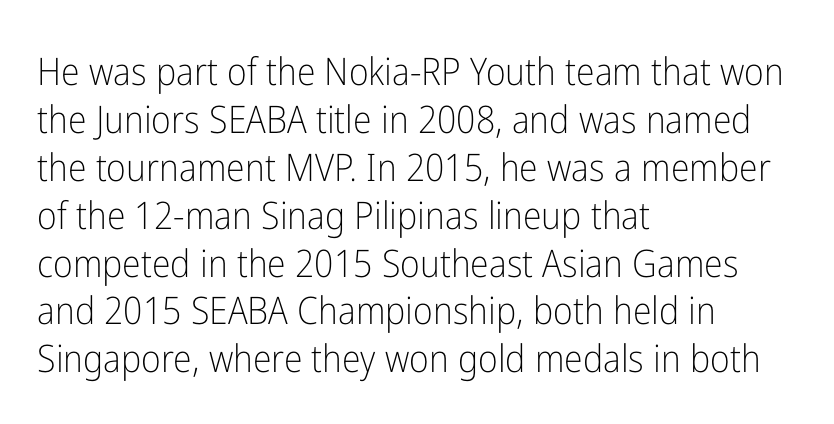
Q: Is the text bold? A: No.
Q: Is the text italic (slanted)? A: No, it is upright.
Q: Is the typeface a serif or a sans-serif typeface? A: Sans-serif.
Q: Is the text underlined? A: No.
Q: How is the paragraph aligned? A: Left-aligned.
Q: Is the spacing between letters normal or unusually wide? A: Normal.
Q: Is the spacing between lines tight, normal or loose? A: Normal.
Q: Width (condensed, normal, or wide)? A: Condensed.
Q: Stroke contrast? A: Low.
Q: x-height? A: Medium.
Q: Monospaced? A: No.
